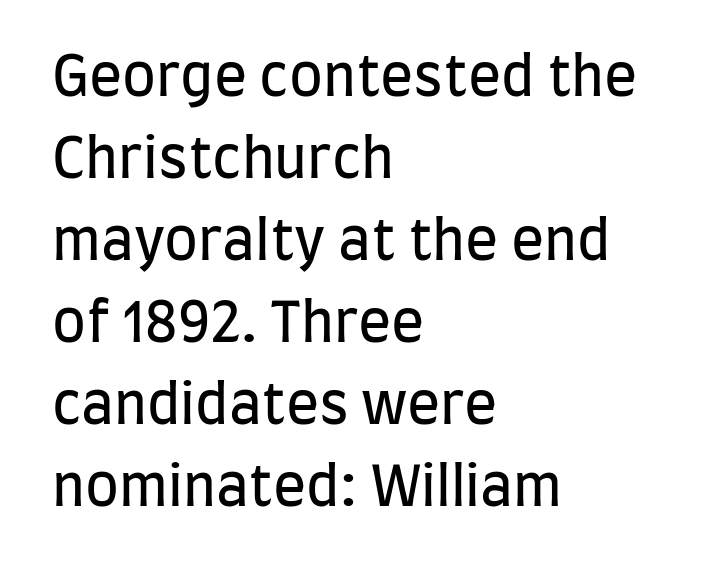
The image shows 55 px regular-weight, condensed sans-serif type, upright; set left-aligned, normal line spacing (1.49x), normal letter spacing, not underlined; low stroke contrast and a large x-height.
